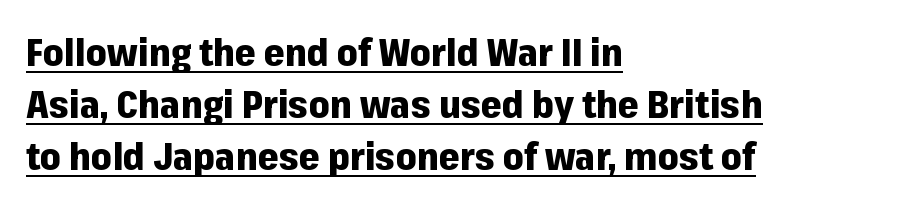
You could not count columns in this text — the font is proportionally spaced. A typesetter would mark this as roman, not italic. The sample has been set heavy, in full bold. Note: no serifs on the glyphs.
